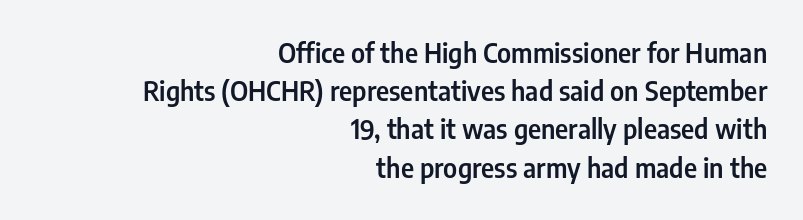
Horizontal bands of white between lines are of average thickness. The type sits square on the baseline with zero lean. Lines of text with bare space underneath. A typesetter would call this zero additional tracking. The lines in this sample share a right terminus and differ only in where they begin.
